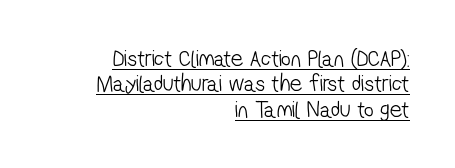
Q: Is the text bold? A: No.
Q: Is the text underlined? A: Yes.
Q: How is the paragraph aligned? A: Right-aligned.
Q: Is the spacing between letters normal or unusually wide? A: Normal.
Q: Is the spacing between lines tight, normal or loose? A: Tight.
